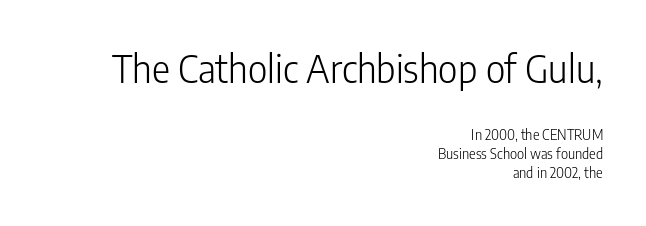
{"serif": "no", "italic": "no", "bold": "no", "weight": "light", "width": "condensed", "stroke_contrast": "low", "x_height": "medium", "monospaced": "no", "underline": "no", "align": "right", "line_spacing": "normal", "line_spacing_ratio": 1.36, "letter_spacing": "normal", "letter_spacing_em": 0.0, "larger_block": "first", "size_ratio": 2.71, "glyph_px": 38}
